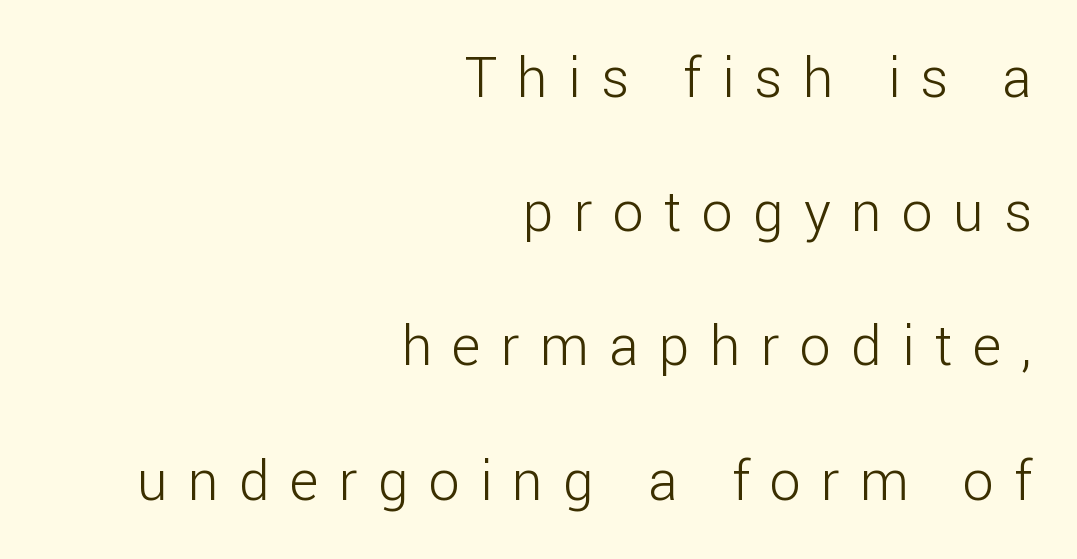
The image shows 55 px light sans-serif type, upright; set right-aligned, loose line spacing (2.44x), unusually wide letter spacing (+0.37 em), not underlined; low stroke contrast and a medium x-height.
